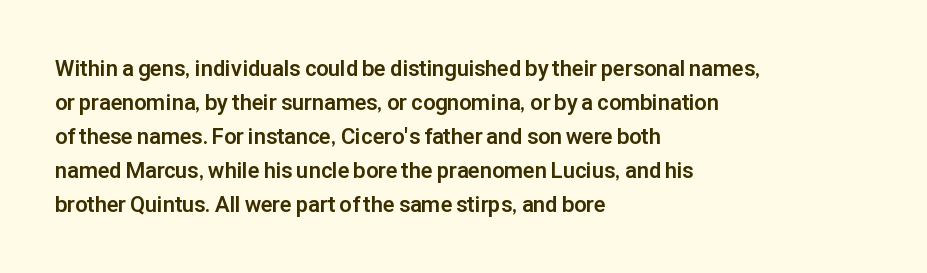
{"italic": "no", "bold": "yes", "underline": "no", "align": "left", "line_spacing": "normal", "line_spacing_ratio": 1.55, "letter_spacing": "normal", "letter_spacing_em": 0.0, "glyph_px": 22}
